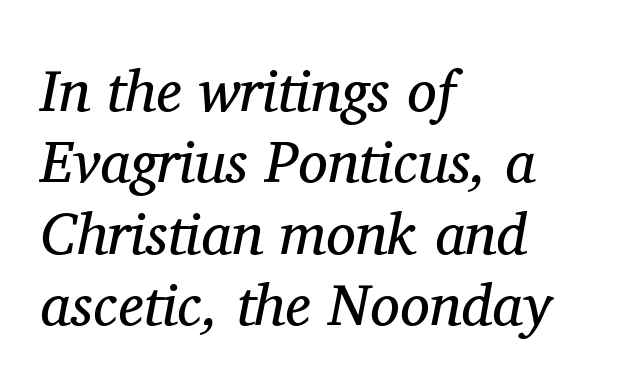
{"serif": "yes", "italic": "yes", "lean": "right", "slant_degrees": 11, "bold": "no", "weight": "regular", "width": "normal", "stroke_contrast": "medium", "x_height": "medium", "monospaced": "no", "underline": "no", "align": "left", "line_spacing_ratio": 1.21, "letter_spacing": "normal", "letter_spacing_em": 0.0, "glyph_px": 59}
